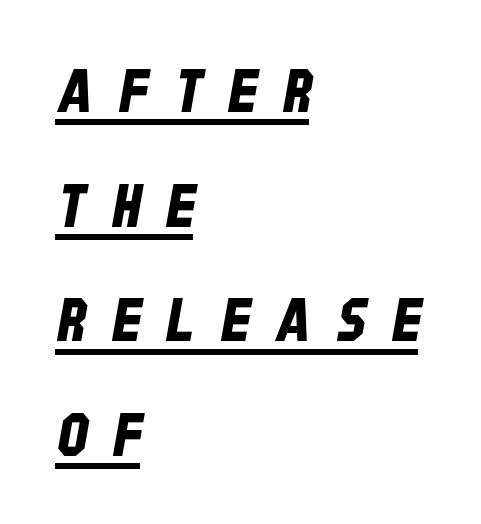
{"serif": "no", "width": "condensed", "stroke_contrast": "low", "x_height": "large", "monospaced": "no", "underline": "yes", "align": "left", "line_spacing": "loose", "line_spacing_ratio": 1.91, "letter_spacing": "wide", "letter_spacing_em": 0.44, "glyph_px": 60}
